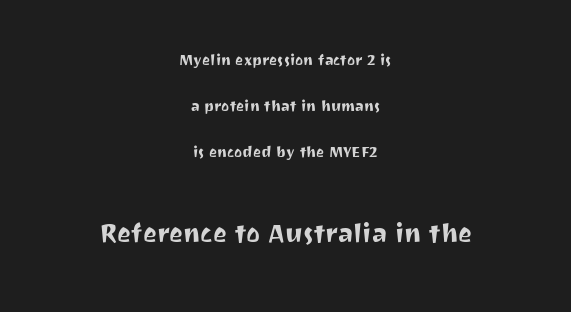
{"serif": "no", "italic": "no", "width": "normal", "stroke_contrast": "medium", "x_height": "medium", "monospaced": "no", "underline": "no", "align": "center", "line_spacing": "loose", "line_spacing_ratio": 2.41, "letter_spacing": "normal", "letter_spacing_em": 0.0, "larger_block": "second", "size_ratio": 1.74, "glyph_px": 33}
